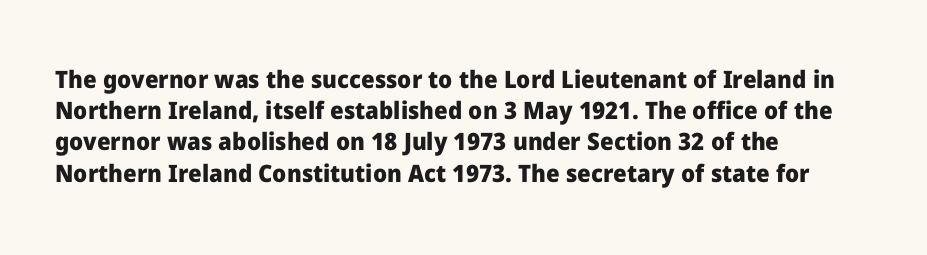
Every letter is thick-stroked: bold, no question. Line starts are locked; line ends wander. What's the leading like? Ordinary, nothing unusual. Glance below the letters and you will spot only blank space.
